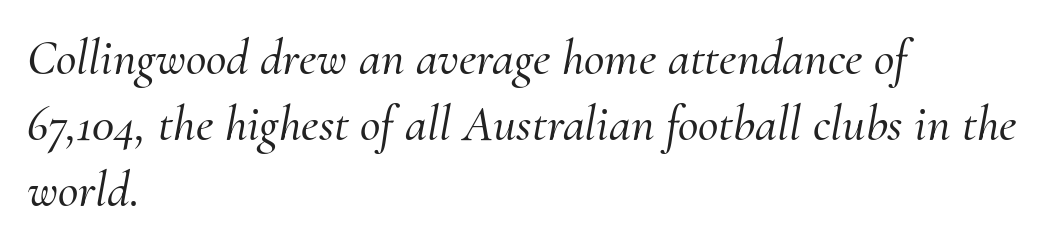
Interline gaps are of average width in this sample. The designer went with a serif here, giving each stem small feet. The passage shown is typed in a proportional face where columns would drift. Spacing between characters is what you'd get straight out of the box. The paragraph shown leans on its left margin.
